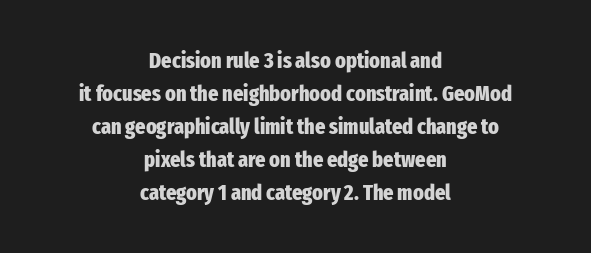
{"italic": "no", "bold": "yes", "underline": "no", "align": "center", "line_spacing": "normal", "line_spacing_ratio": 1.5, "letter_spacing": "normal", "letter_spacing_em": 0.0, "glyph_px": 22}
